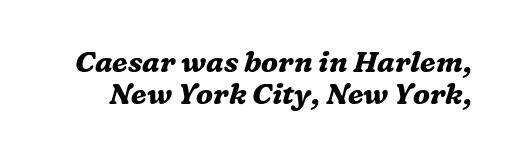
Q: Is the text bold? A: Yes.
Q: Is the text italic (slanted)? A: Yes, it leans right by about 16 degrees.
Q: Is the typeface a serif or a sans-serif typeface? A: Serif.
Q: Is the text underlined? A: No.
Q: Is the spacing between letters normal or unusually wide? A: Normal.
Q: Is the spacing between lines tight, normal or loose? A: Tight.
Q: Width (condensed, normal, or wide)? A: Normal.
Q: Stroke contrast? A: Medium.
Q: x-height? A: Medium.
Q: Monospaced? A: No.
